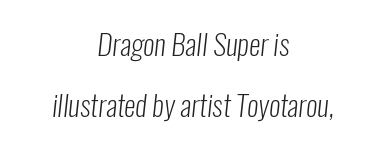
Q: Is the text bold? A: No.
Q: Is the typeface a serif or a sans-serif typeface? A: Sans-serif.
Q: Is the text underlined? A: No.
Q: How is the paragraph aligned? A: Centered.
Q: Is the spacing between letters normal or unusually wide? A: Normal.
Q: Is the spacing between lines tight, normal or loose? A: Loose.
Q: Width (condensed, normal, or wide)? A: Condensed.
Q: Stroke contrast? A: Low.
Q: x-height? A: Medium.
Q: Monospaced? A: No.
